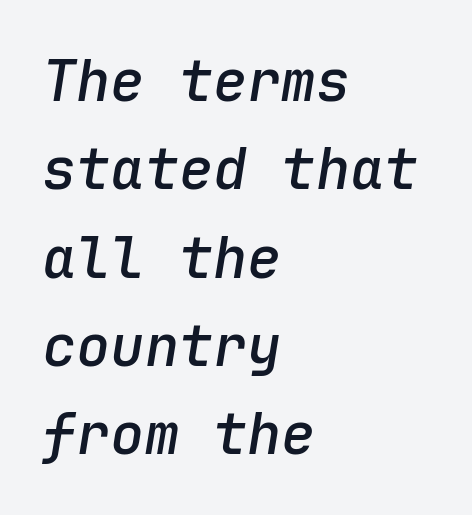
{"italic": "yes", "lean": "right", "slant_degrees": 9, "bold": "semi", "weight": "semibold", "width": "normal", "stroke_contrast": "low", "x_height": "medium", "monospaced": "yes", "underline": "no", "align": "left", "line_spacing": "normal", "line_spacing_ratio": 1.55, "letter_spacing": "normal", "letter_spacing_em": 0.0, "glyph_px": 57}
